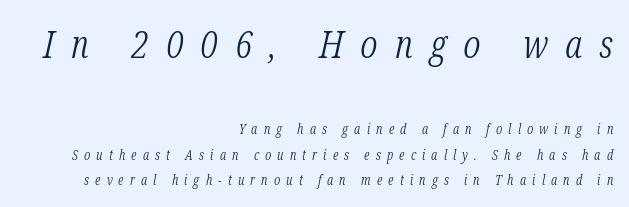
Q: Is the text bold? A: No.
Q: Is the text italic (slanted)? A: Yes, it leans right by about 12 degrees.
Q: Is the typeface a serif or a sans-serif typeface? A: Serif.
Q: Is the text underlined? A: No.
Q: How is the paragraph aligned? A: Right-aligned.
Q: Is the spacing between letters normal or unusually wide? A: Unusually wide.
Q: Which block of text is set in a larger size, the first (top) or the second (bottom)? A: The first (top) one.
Q: Width (condensed, normal, or wide)? A: Condensed.
Q: Stroke contrast? A: Low.
Q: x-height? A: Medium.
Q: Monospaced? A: No.
